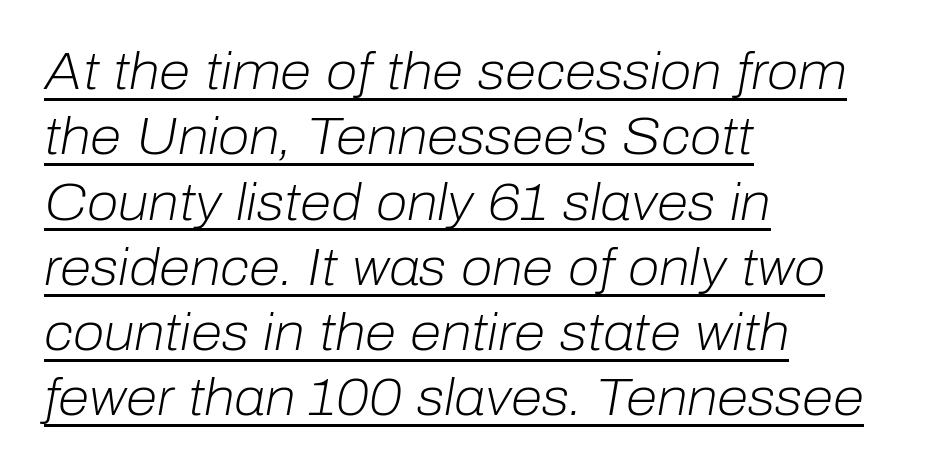
{"italic": "yes", "lean": "right", "slant_degrees": 10, "bold": "no", "weight": "light", "width": "normal", "stroke_contrast": "low", "x_height": "medium", "monospaced": "no", "underline": "yes", "align": "left", "line_spacing": "normal", "line_spacing_ratio": 1.28, "letter_spacing": "normal", "letter_spacing_em": 0.0, "glyph_px": 51}
